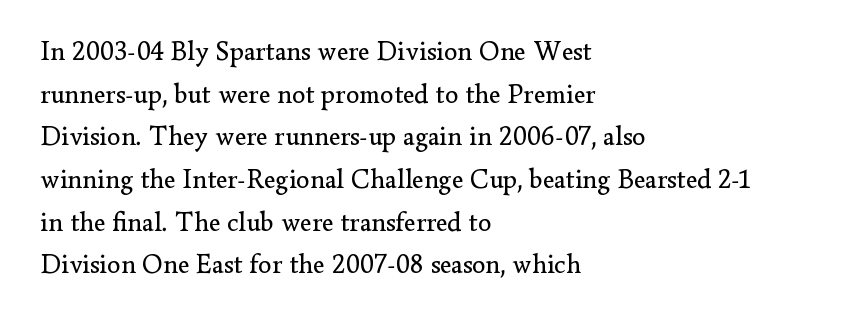
{"italic": "no", "bold": "no", "underline": "no", "align": "left", "line_spacing": "normal", "line_spacing_ratio": 1.58, "letter_spacing": "normal", "letter_spacing_em": 0.0, "glyph_px": 27}
